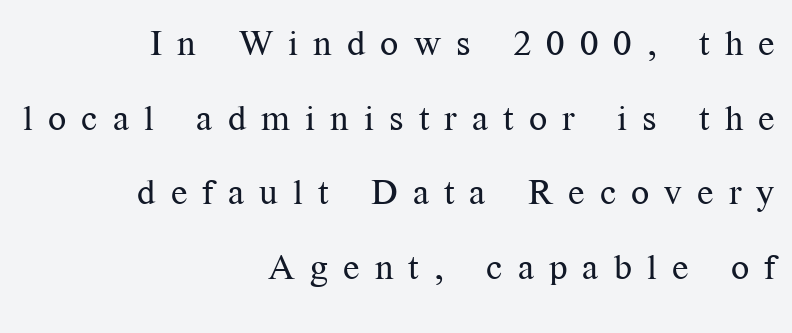
Q: Is the text bold? A: No.
Q: Is the text italic (slanted)? A: No, it is upright.
Q: Is the typeface a serif or a sans-serif typeface? A: Serif.
Q: Is the text underlined? A: No.
Q: How is the paragraph aligned? A: Right-aligned.
Q: Is the spacing between letters normal or unusually wide? A: Unusually wide.
Q: Is the spacing between lines tight, normal or loose? A: Loose.
Q: Width (condensed, normal, or wide)? A: Normal.
Q: Stroke contrast? A: Medium.
Q: x-height? A: Medium.
Q: Monospaced? A: No.
